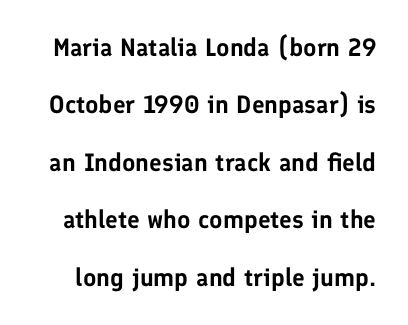
The image shows 25 px text type, upright; set loose line spacing (2.3x), normal letter spacing, not underlined.
